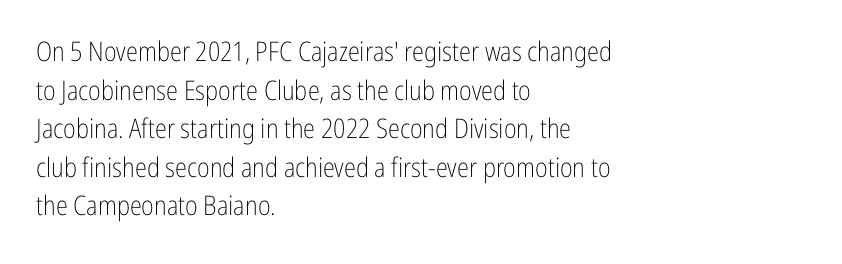
Q: Is the text bold? A: No.
Q: Is the text italic (slanted)? A: No, it is upright.
Q: Is the text underlined? A: No.
Q: How is the paragraph aligned? A: Left-aligned.
Q: Is the spacing between letters normal or unusually wide? A: Normal.
Q: Is the spacing between lines tight, normal or loose? A: Normal.
